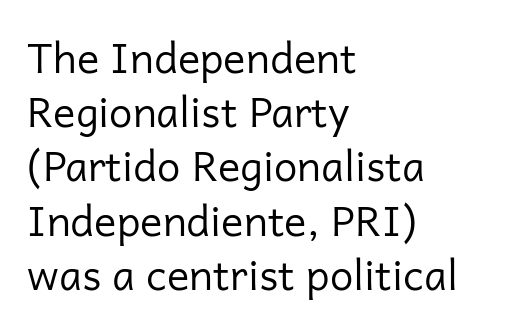
{"serif": "no", "italic": "no", "bold": "no", "weight": "regular", "width": "normal", "stroke_contrast": "low", "x_height": "medium", "monospaced": "no", "underline": "no", "align": "left", "line_spacing": "normal", "line_spacing_ratio": 1.29, "letter_spacing": "normal", "letter_spacing_em": 0.0, "glyph_px": 42}
